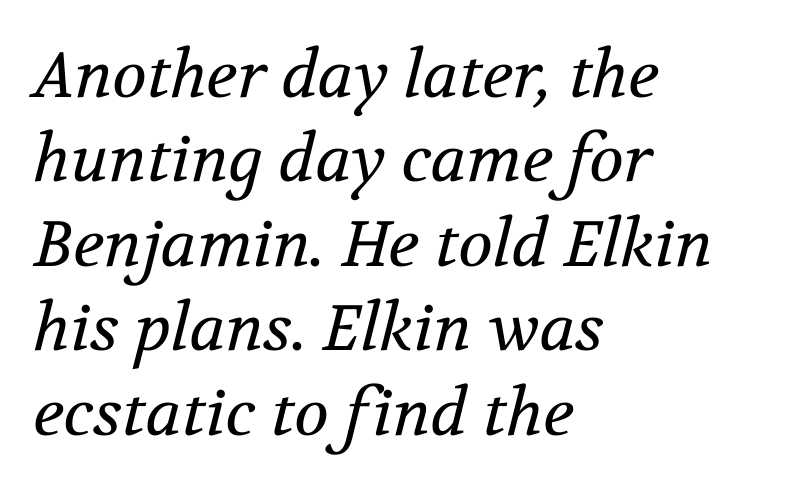
Q: Is the text bold? A: No.
Q: Is the text italic (slanted)? A: Yes, it leans right by about 12 degrees.
Q: Is the typeface a serif or a sans-serif typeface? A: Serif.
Q: Is the text underlined? A: No.
Q: How is the paragraph aligned? A: Left-aligned.
Q: Is the spacing between letters normal or unusually wide? A: Normal.
Q: Is the spacing between lines tight, normal or loose? A: Normal.
Q: Width (condensed, normal, or wide)? A: Normal.
Q: Stroke contrast? A: Medium.
Q: x-height? A: Medium.
Q: Monospaced? A: No.
